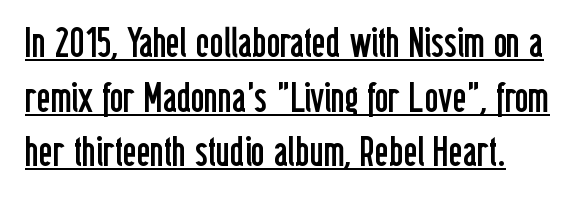
{"serif": "no", "italic": "no", "bold": "no", "weight": "regular", "width": "condensed", "stroke_contrast": "low", "x_height": "medium", "monospaced": "no", "underline": "yes", "align": "left", "line_spacing": "normal", "line_spacing_ratio": 1.3, "letter_spacing": "normal", "letter_spacing_em": 0.0, "glyph_px": 42}
